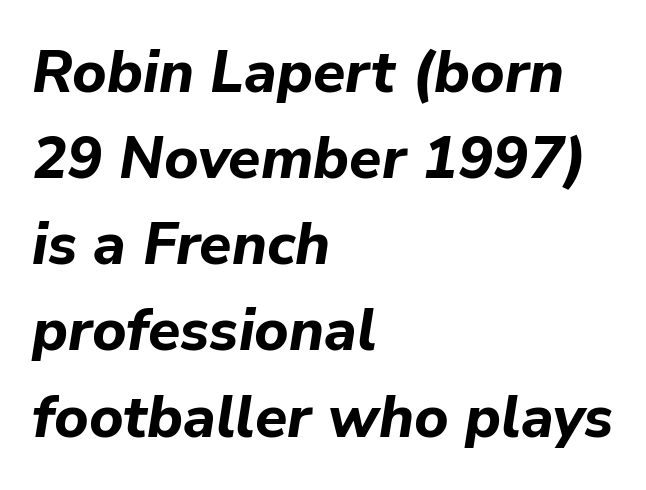
The paragraph shown leans on its left margin. Compared with an ordinary text face, these strokes are far heavier — a full bold. The passage shown is typed in a proportional face where columns would drift. Nobody touched the tracking dial on this one.
